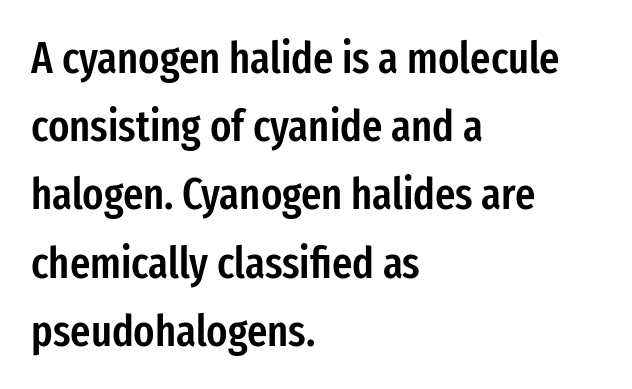
A typesetter would label this face a sans. A student would call this left alignment; a typographer would say flush left, rag right. Leading matches the norm, producing a regular column. The foot of each line stays bare and open.
